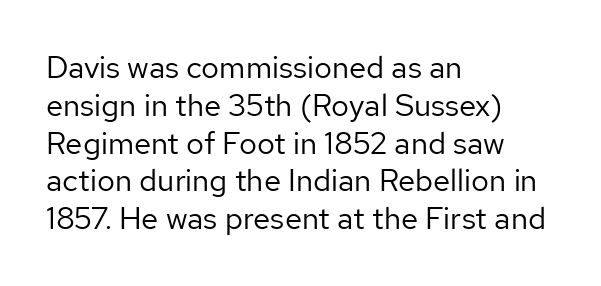
The image shows 31 px regular-weight sans-serif type, upright; set left-aligned, line spacing 1.22x, normal letter spacing, not underlined; low stroke contrast and a medium x-height.
